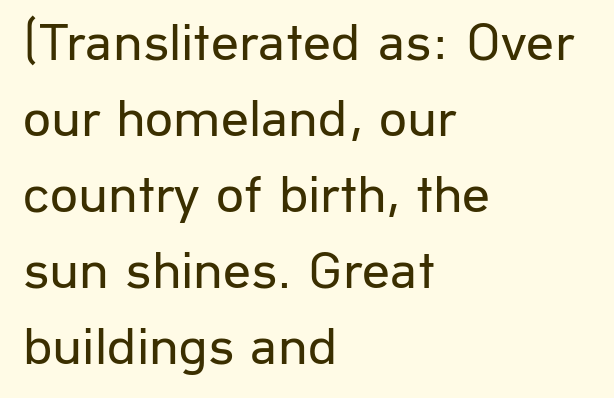
The image shows 55 px regular-weight sans-serif type, upright; set left-aligned, normal line spacing (1.38x), normal letter spacing, not underlined; low stroke contrast and a medium x-height.
